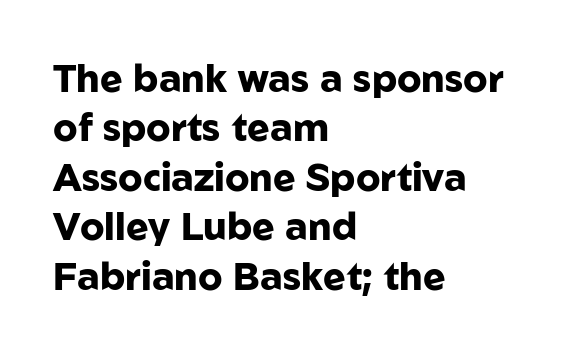
A typesetter would call this proportional, since set widths differ per character. Characters remain perfectly vertical along every line. In terms of weight, the rendering is a true, heavy bold. Decoration check: the copy has no underline. The text was rendered using a sans face with plain stroke endings. Vertically, the passage feels balanced, rows spaced as you'd expect.
